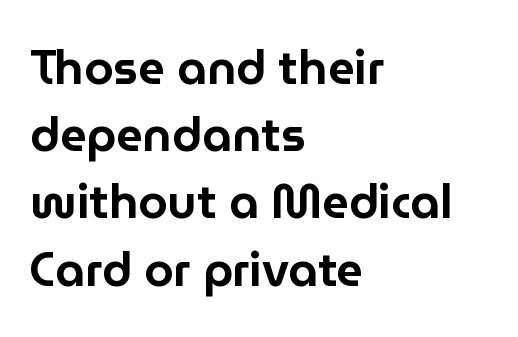
Q: Is the text italic (slanted)? A: No, it is upright.
Q: Is the typeface a serif or a sans-serif typeface? A: Sans-serif.
Q: Is the text underlined? A: No.
Q: How is the paragraph aligned? A: Left-aligned.
Q: Is the spacing between letters normal or unusually wide? A: Normal.
Q: Is the spacing between lines tight, normal or loose? A: Normal.
Q: Width (condensed, normal, or wide)? A: Normal.
Q: Stroke contrast? A: Low.
Q: x-height? A: Medium.
Q: Monospaced? A: No.
